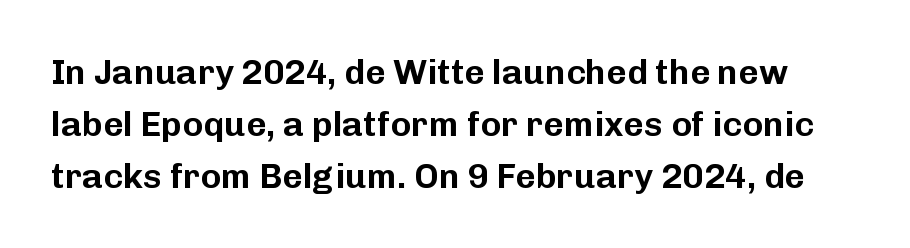
{"serif": "no", "italic": "no", "width": "normal", "stroke_contrast": "low", "x_height": "medium", "monospaced": "no", "underline": "no", "line_spacing": "normal", "line_spacing_ratio": 1.48, "letter_spacing": "normal", "letter_spacing_em": 0.0, "glyph_px": 35}
